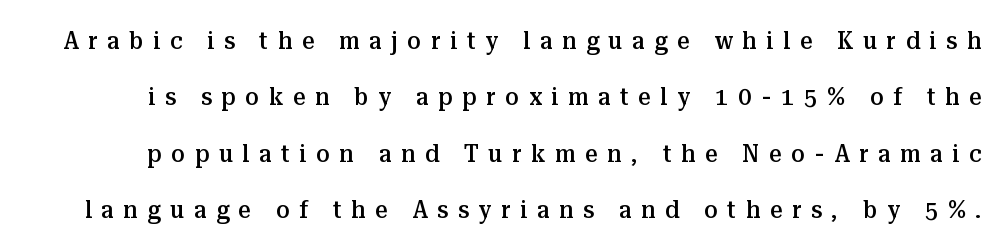
Q: Is the text bold? A: Semi-bold.
Q: Is the text italic (slanted)? A: No, it is upright.
Q: Is the text underlined? A: No.
Q: Is the spacing between letters normal or unusually wide? A: Unusually wide.
Q: Is the spacing between lines tight, normal or loose? A: Loose.
